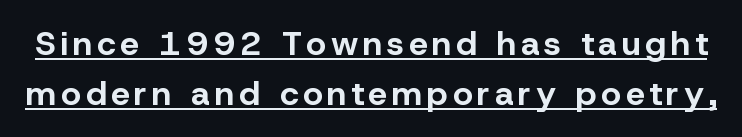
{"serif": "no", "italic": "no", "bold": "yes", "weight": "bold", "width": "normal", "stroke_contrast": "low", "x_height": "medium", "monospaced": "no", "underline": "yes", "line_spacing": "normal", "line_spacing_ratio": 1.48, "glyph_px": 34}
